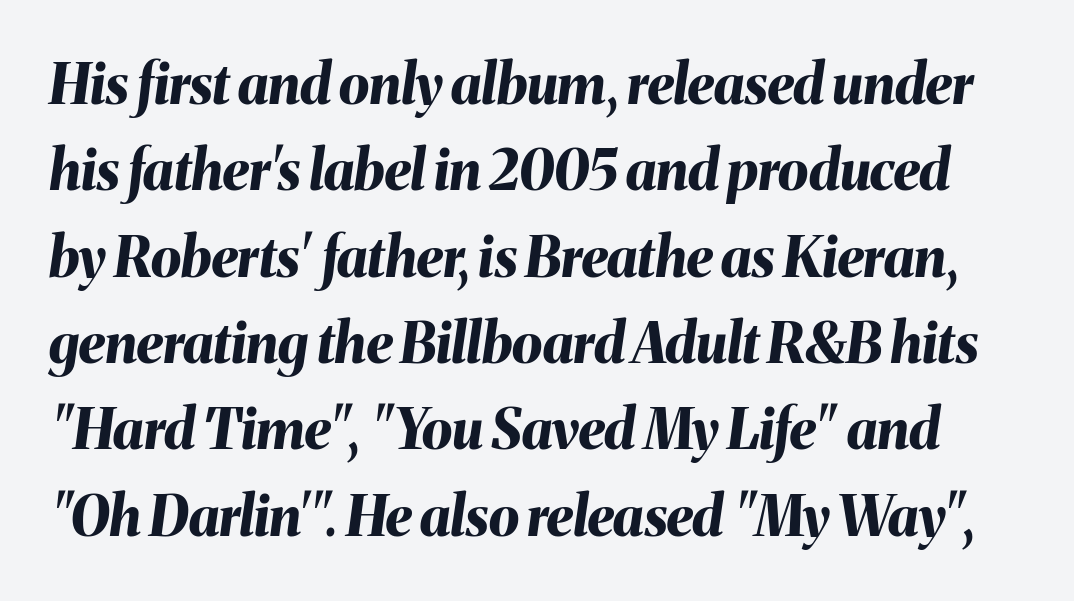
Look at the stroke-to-counter ratio: heavy, a bold. Looks like regular typesetting: each glyph gets only the width it needs. The rendering keeps characters at their native spacing. Plain, unruled lines of type. The passage shown leans; its letterforms are oblique. The space between consecutive lines is moderate.
